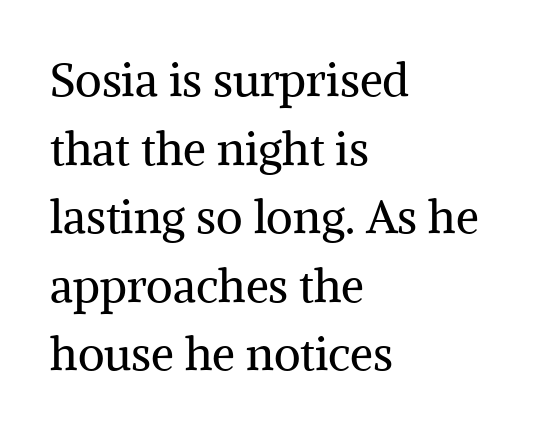
{"serif": "yes", "italic": "no", "bold": "no", "weight": "regular", "width": "normal", "stroke_contrast": "medium", "x_height": "medium", "monospaced": "no", "underline": "no", "align": "left", "line_spacing": "normal", "line_spacing_ratio": 1.49, "letter_spacing": "normal", "letter_spacing_em": 0.0, "glyph_px": 46}
